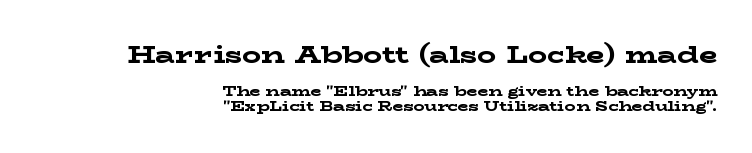
Q: Is the text bold? A: Yes.
Q: Is the text italic (slanted)? A: No, it is upright.
Q: Is the text underlined? A: No.
Q: How is the paragraph aligned? A: Right-aligned.
Q: Is the spacing between letters normal or unusually wide? A: Normal.
Q: Is the spacing between lines tight, normal or loose? A: Tight.
Q: Which block of text is set in a larger size, the first (top) or the second (bottom)? A: The first (top) one.
